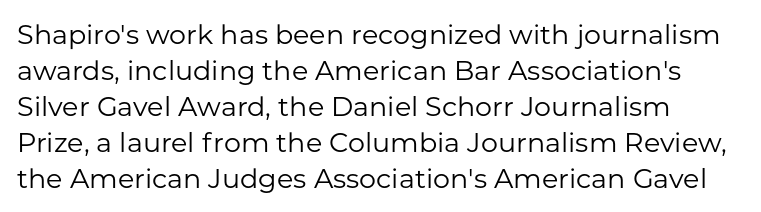
A clean baseline with only descenders dipping below it. The letters stand upright; this is a roman face. The letterforms sit shoulder to shoulder at normal distance. The compositor pushed each line to the left boundary.
